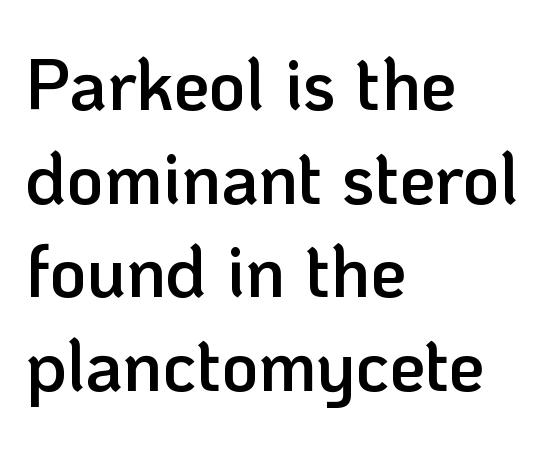
The image shows 72 px semibold sans-serif type, upright; set left-aligned, normal line spacing (1.3x), normal letter spacing, not underlined; low stroke contrast and a medium x-height.
